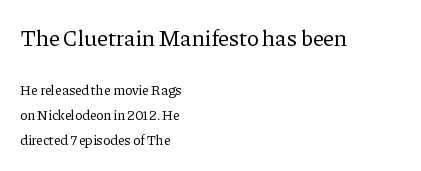
The image shows 23 px text type, upright; set left-aligned, line spacing 1.78x, normal letter spacing, not underlined; the first (top) block is 1.64x larger.
